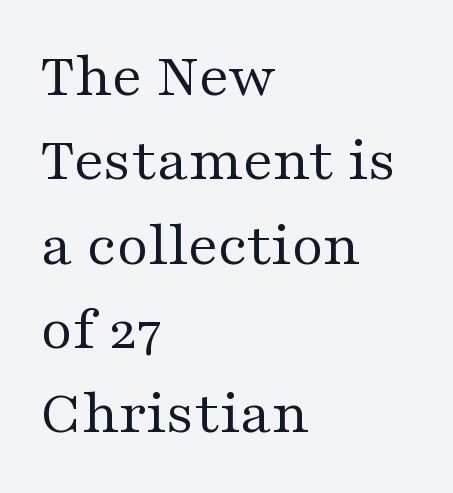
Q: Is the text bold? A: No.
Q: Is the text italic (slanted)? A: No, it is upright.
Q: Is the typeface a serif or a sans-serif typeface? A: Serif.
Q: Is the text underlined? A: No.
Q: How is the paragraph aligned? A: Left-aligned.
Q: Is the spacing between letters normal or unusually wide? A: Normal.
Q: Is the spacing between lines tight, normal or loose? A: Normal.
Q: Width (condensed, normal, or wide)? A: Wide.
Q: Stroke contrast? A: Medium.
Q: x-height? A: Medium.
Q: Monospaced? A: No.
